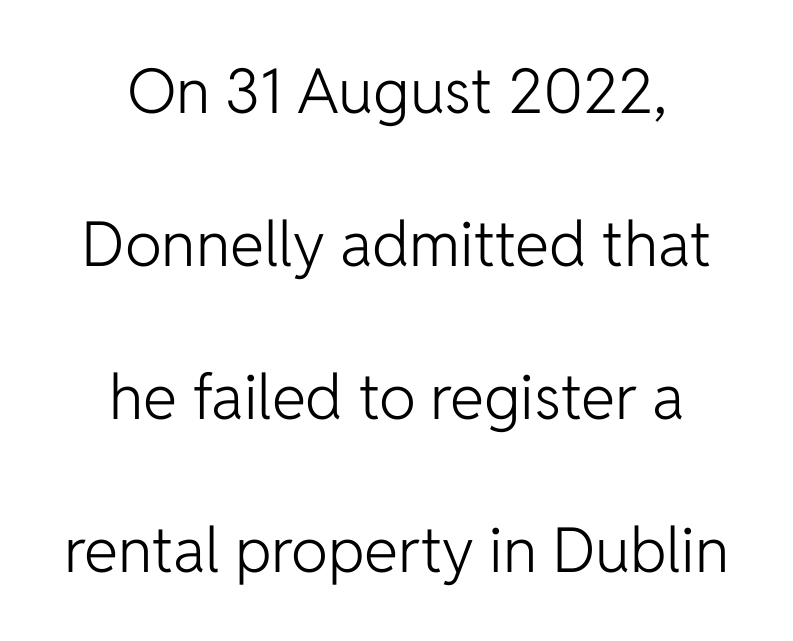
Q: Is the text bold? A: No.
Q: Is the text italic (slanted)? A: No, it is upright.
Q: Is the typeface a serif or a sans-serif typeface? A: Sans-serif.
Q: Is the text underlined? A: No.
Q: How is the paragraph aligned? A: Centered.
Q: Is the spacing between letters normal or unusually wide? A: Normal.
Q: Is the spacing between lines tight, normal or loose? A: Loose.
Q: Width (condensed, normal, or wide)? A: Normal.
Q: Stroke contrast? A: Low.
Q: x-height? A: Medium.
Q: Monospaced? A: No.
